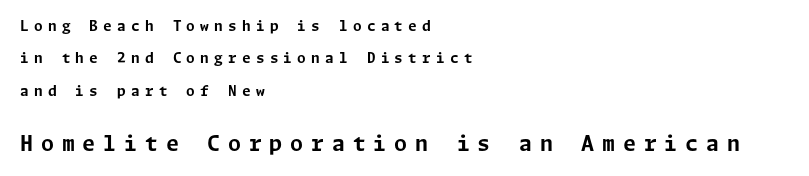
Q: Is the text bold? A: Yes.
Q: Is the text italic (slanted)? A: No, it is upright.
Q: Is the text underlined? A: No.
Q: How is the paragraph aligned? A: Left-aligned.
Q: Is the spacing between letters normal or unusually wide? A: Unusually wide.
Q: Is the spacing between lines tight, normal or loose? A: Loose.
Q: Which block of text is set in a larger size, the first (top) or the second (bottom)? A: The second (bottom) one.
